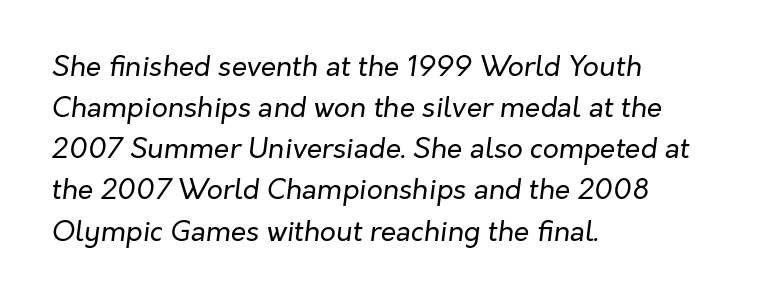
The image shows 28 px regular-weight type, italic (leaning right); set left-aligned, normal line spacing (1.47x), normal letter spacing, not underlined; low stroke contrast and a medium x-height.
